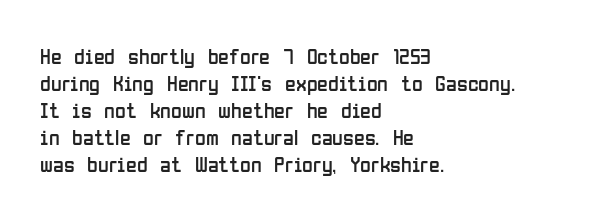
Beneath every word, the page is bare. The lettering holds an erect, upright posture throughout. Caption: face not bold, strokes unweighted. The gaps between neighbouring characters are ordinary and unremarkable.
